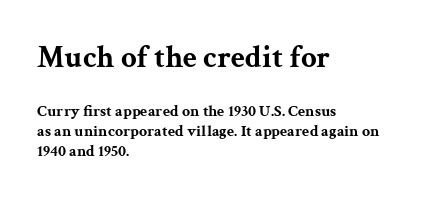
These lines are set flush left with a ragged right edge. You could not count columns in this text — the font is proportionally spaced. Anything drawn beneath the words? Only blank space. Thick stems and heavy bowls — unmistakably bold. Does the lettering tilt? It doesn't — this is upright.
